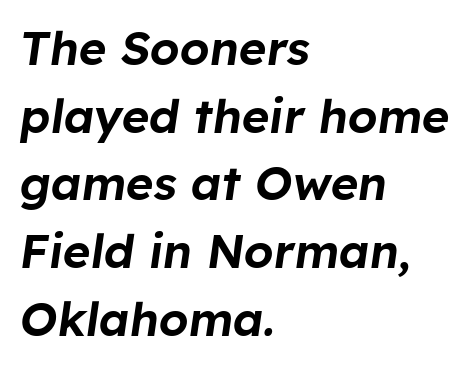
Q: Is the text italic (slanted)? A: Yes, it leans right by about 8 degrees.
Q: Is the text underlined? A: No.
Q: How is the paragraph aligned? A: Left-aligned.
Q: Is the spacing between letters normal or unusually wide? A: Normal.
Q: Is the spacing between lines tight, normal or loose? A: Normal.
Q: Width (condensed, normal, or wide)? A: Normal.
Q: Stroke contrast? A: Low.
Q: x-height? A: Medium.
Q: Monospaced? A: No.
